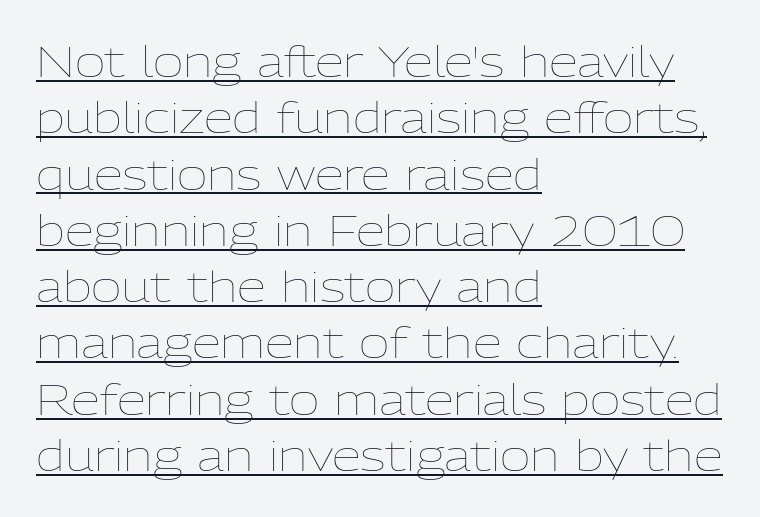
Q: Is the text bold? A: No.
Q: Is the text italic (slanted)? A: No, it is upright.
Q: Is the text underlined? A: Yes.
Q: How is the paragraph aligned? A: Left-aligned.
Q: Is the spacing between letters normal or unusually wide? A: Normal.
Q: Is the spacing between lines tight, normal or loose? A: Normal.
Q: Width (condensed, normal, or wide)? A: Normal.
Q: Stroke contrast? A: Low.
Q: x-height? A: Medium.
Q: Monospaced? A: No.
